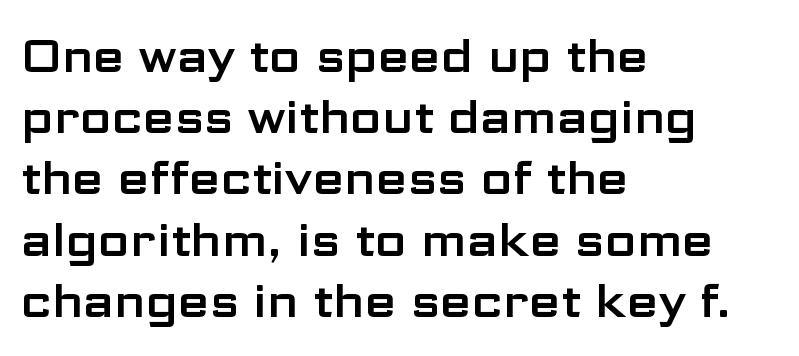
The image shows 46 px wide sans-serif type, upright; set left-aligned, normal line spacing (1.33x), normal letter spacing, not underlined; low stroke contrast and a medium x-height.
